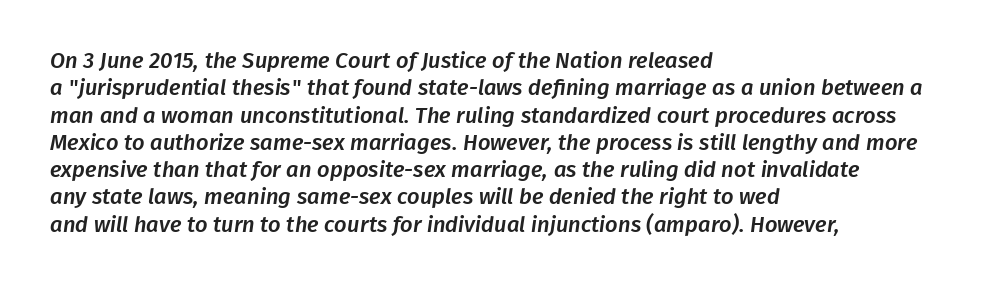
{"underline": "no", "align": "left", "line_spacing_ratio": 1.24, "letter_spacing": "normal", "letter_spacing_em": 0.0, "glyph_px": 22}
